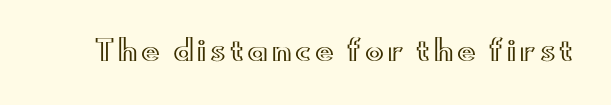
The image shows 28 px wide type, upright; set not underlined; a small x-height.
